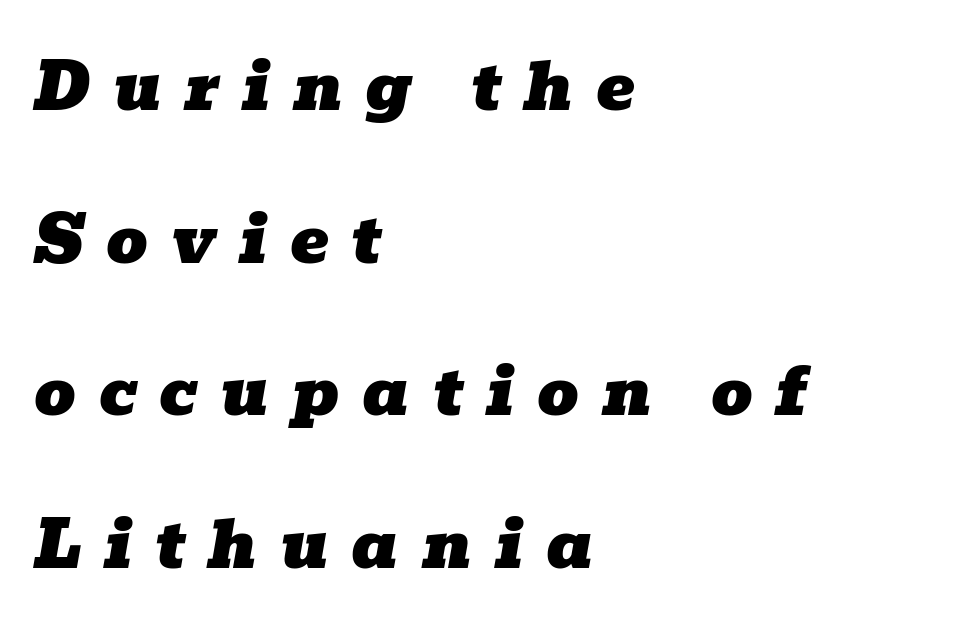
{"serif": "yes", "italic": "yes", "lean": "right", "slant_degrees": 10, "width": "wide", "stroke_contrast": "low", "x_height": "medium", "monospaced": "no", "underline": "no", "align": "left", "line_spacing": "loose", "line_spacing_ratio": 2.35, "letter_spacing": "wide", "letter_spacing_em": 0.35, "glyph_px": 65}
